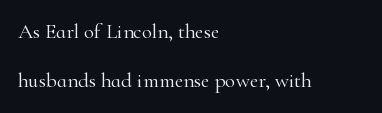
No word sits above an underline. The lettering stays uniformly vertical, giving the passage a roman look. Notice how the passage keeps a crisp vertical edge on the left only. Look at the tracking — it's just the regular setting, nothing added.
